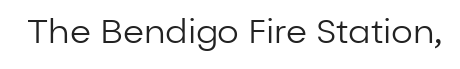
The image shows 34 px regular-weight sans-serif type, upright; set normal letter spacing, not underlined; low stroke contrast and a medium x-height.
